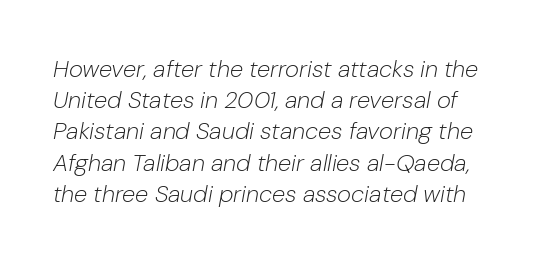
{"italic": "yes", "lean": "right", "slant_degrees": 10, "bold": "no", "underline": "no", "line_spacing": "normal", "line_spacing_ratio": 1.3, "letter_spacing": "normal", "letter_spacing_em": 0.0, "glyph_px": 24}
